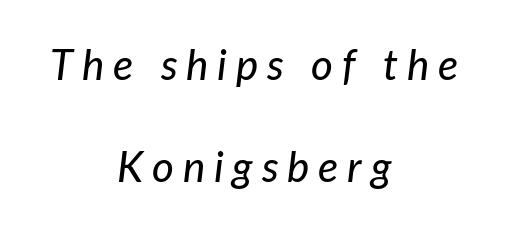
In CSS terms this would be text-align: center. Baseline-to-baseline distance is far greater than the letter height. There is plenty of visible air inserted between adjacent glyphs. The space directly below the letters is spotless.
